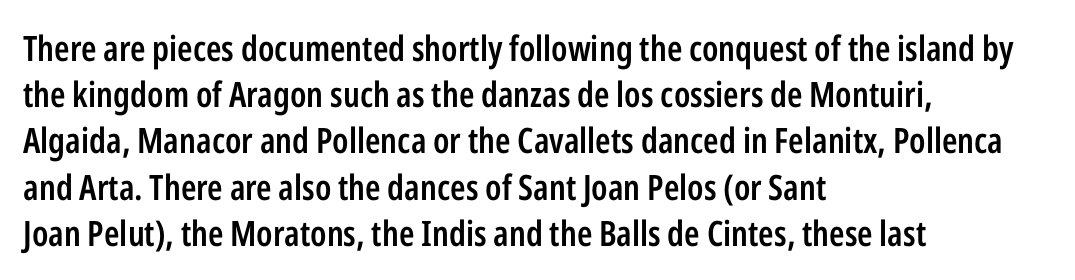
The image shows 35 px semibold, condensed sans-serif type, upright; set left-aligned, normal line spacing (1.32x), normal letter spacing, not underlined; low stroke contrast and a medium x-height.
